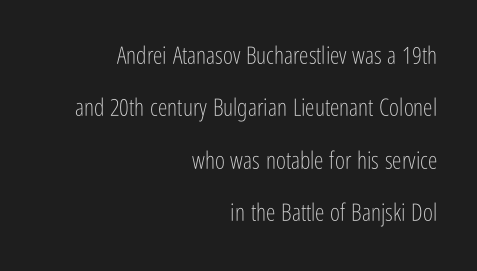
The image shows 24 px text type, upright; set right-aligned, loose line spacing (2.18x), normal letter spacing, not underlined.
